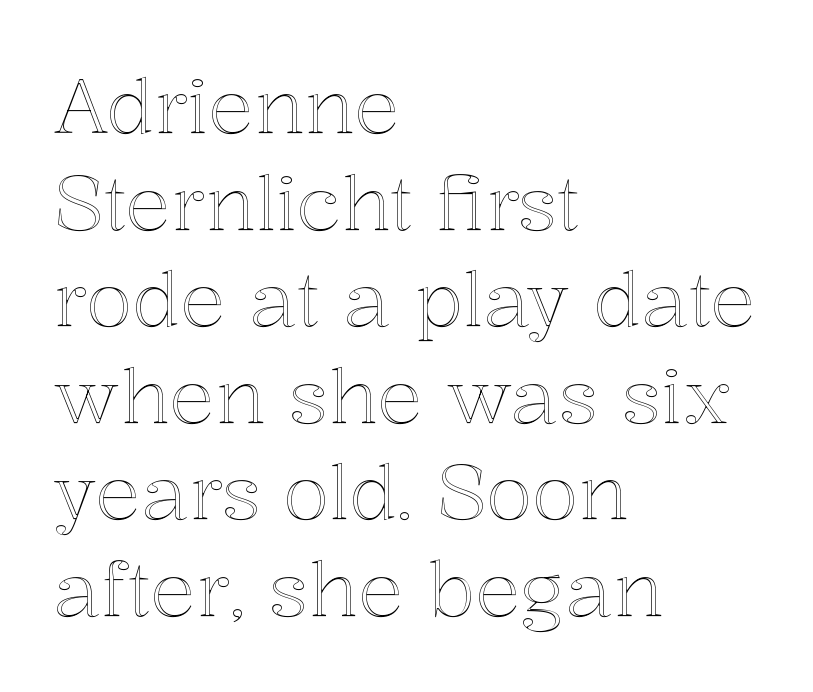
Q: Is the text italic (slanted)? A: No, it is upright.
Q: Is the text underlined? A: No.
Q: How is the paragraph aligned? A: Left-aligned.
Q: Is the spacing between letters normal or unusually wide? A: Normal.
Q: Is the spacing between lines tight, normal or loose? A: Normal.
Q: Width (condensed, normal, or wide)? A: Normal.
Q: x-height? A: Medium.
Q: Monospaced? A: No.
